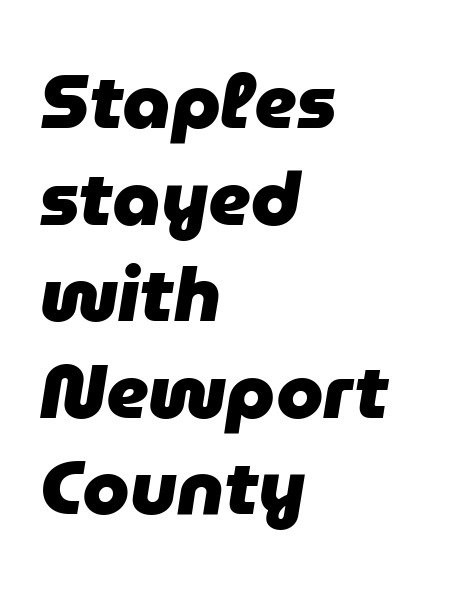
{"italic": "yes", "lean": "right", "slant_degrees": 9, "bold": "yes", "weight": "heavy", "width": "normal", "stroke_contrast": "low", "x_height": "medium", "monospaced": "no", "underline": "no", "align": "left", "line_spacing": "normal", "line_spacing_ratio": 1.27, "letter_spacing": "normal", "letter_spacing_em": 0.0, "glyph_px": 76}
